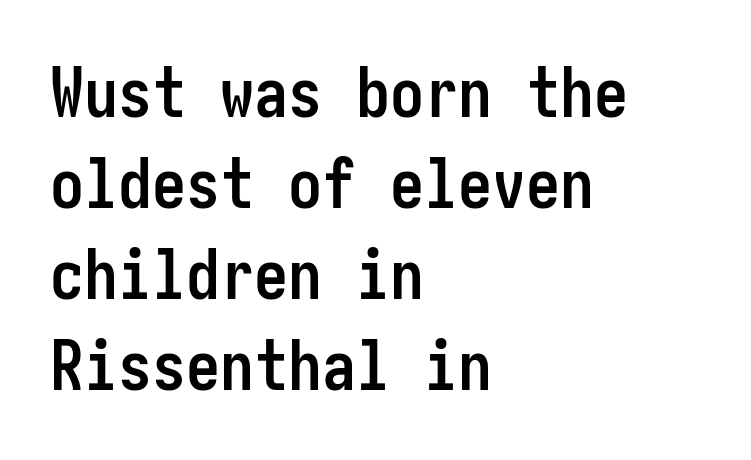
Q: Is the text bold? A: Yes.
Q: Is the text italic (slanted)? A: No, it is upright.
Q: Is the typeface a serif or a sans-serif typeface? A: Sans-serif.
Q: Is the text underlined? A: No.
Q: How is the paragraph aligned? A: Left-aligned.
Q: Is the spacing between letters normal or unusually wide? A: Normal.
Q: Is the spacing between lines tight, normal or loose? A: Normal.
Q: Width (condensed, normal, or wide)? A: Condensed.
Q: Stroke contrast? A: Low.
Q: x-height? A: Medium.
